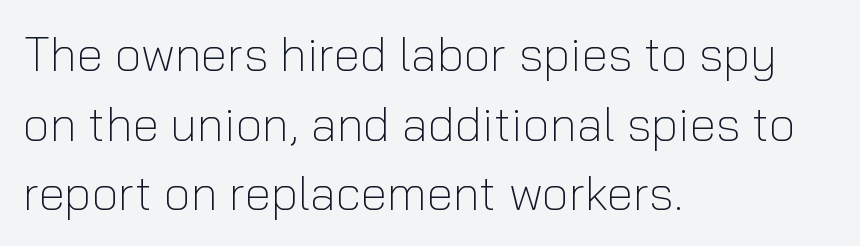
The image shows 48 px light sans-serif type, upright; set left-aligned, normal line spacing (1.45x), normal letter spacing, not underlined; low stroke contrast and a medium x-height.
